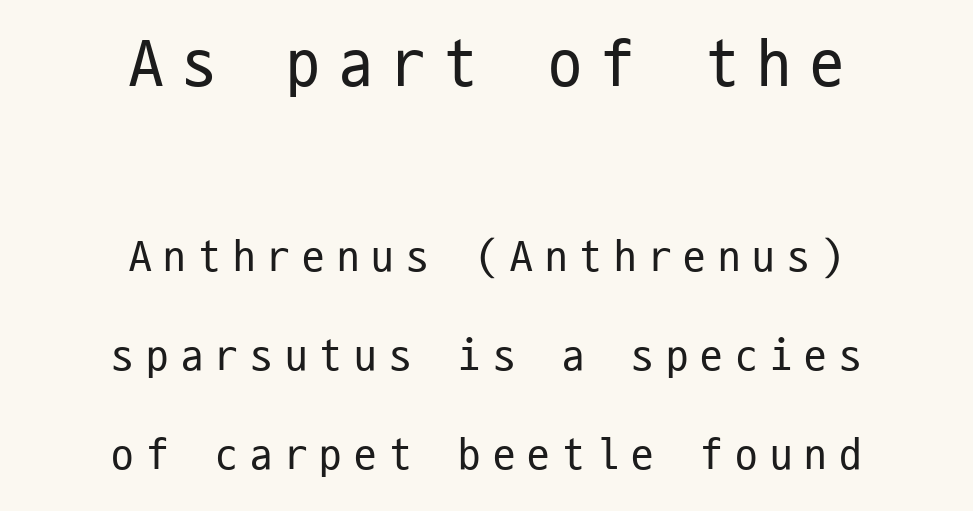
The image shows 68 px regular-weight, condensed sans-serif type, upright, monospaced; set centered, loose line spacing (2.2x), unusually wide letter spacing (+0.27 em), not underlined; the first (top) block is 1.51x larger; low stroke contrast and a medium x-height.
